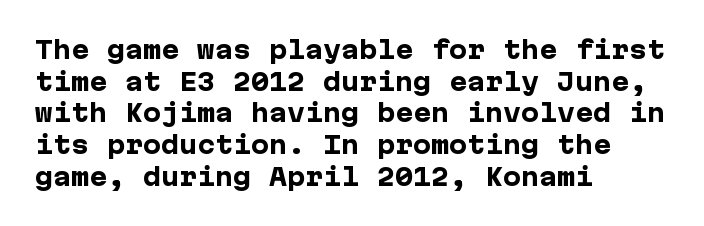
Honestly, the letter spacing is just normal — you wouldn't notice it. One glance says typical: line gaps are just what's usual. These lines stack with their left ends in a neat column. The type sits square on the baseline with zero lean. Descender tails drop into unmarked territory. How heavy is the stroke? Heavy — this is a bold.
